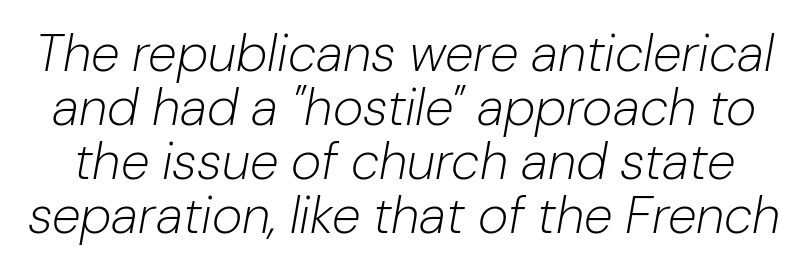
{"italic": "yes", "lean": "right", "slant_degrees": 10, "bold": "no", "weight": "light", "width": "normal", "stroke_contrast": "low", "x_height": "medium", "monospaced": "no", "underline": "no", "line_spacing": "tight", "line_spacing_ratio": 1.04, "letter_spacing": "normal", "letter_spacing_em": 0.0, "glyph_px": 52}
